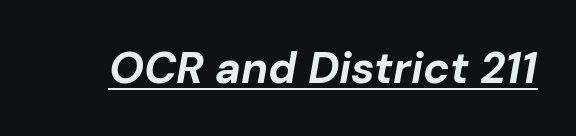
A typesetter would call this proportional, since set widths differ per character. The typesetting leans heavy: a genuine bold. Beneath each row of characters lies a ruled line. Quick note: italic.
